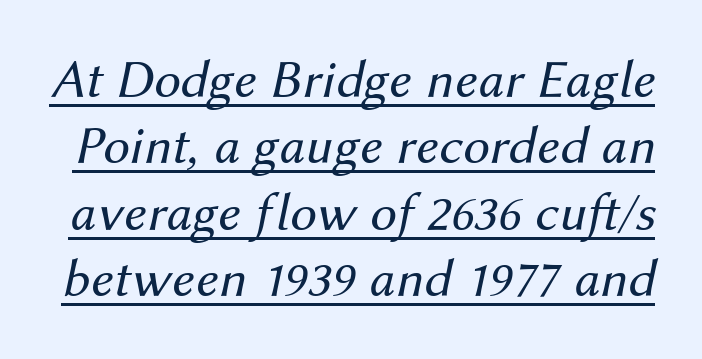
Q: Is the text bold? A: No.
Q: Is the text italic (slanted)? A: Yes, it leans right by about 12 degrees.
Q: Is the text underlined? A: Yes.
Q: Is the spacing between letters normal or unusually wide? A: Normal.
Q: Width (condensed, normal, or wide)? A: Normal.
Q: Stroke contrast? A: Medium.
Q: x-height? A: Medium.
Q: Monospaced? A: No.
